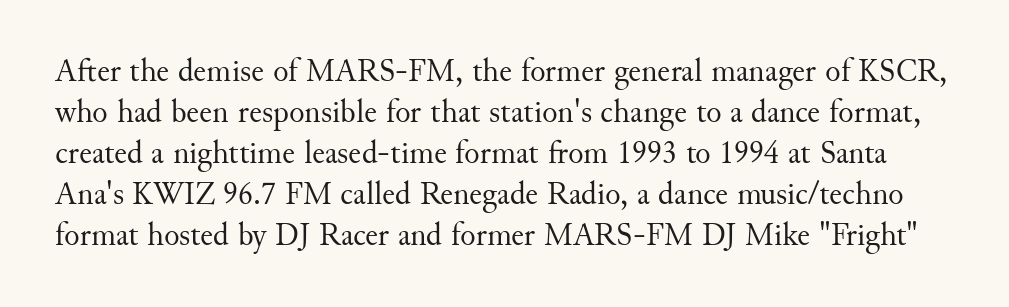
The image shows 32 px regular-weight serif type, upright; set normal line spacing (1.28x), normal letter spacing, not underlined; medium stroke contrast and a small x-height.
